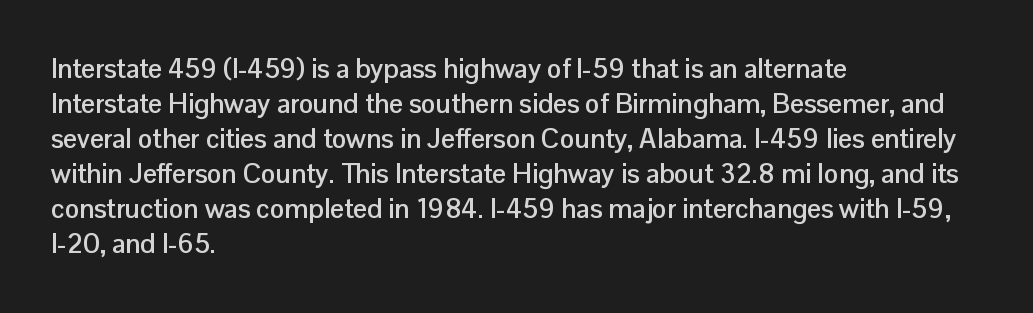
{"italic": "no", "bold": "yes", "underline": "no", "align": "left", "line_spacing": "normal", "line_spacing_ratio": 1.3, "letter_spacing": "normal", "letter_spacing_em": 0.0, "glyph_px": 27}
